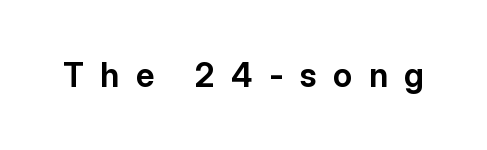
In terms of letterspacing, this is a distinctly airy, spread setting. Heft: maximum for text — a bold. The passage shown is typed in a proportional face where columns would drift. Posture: vertical.
